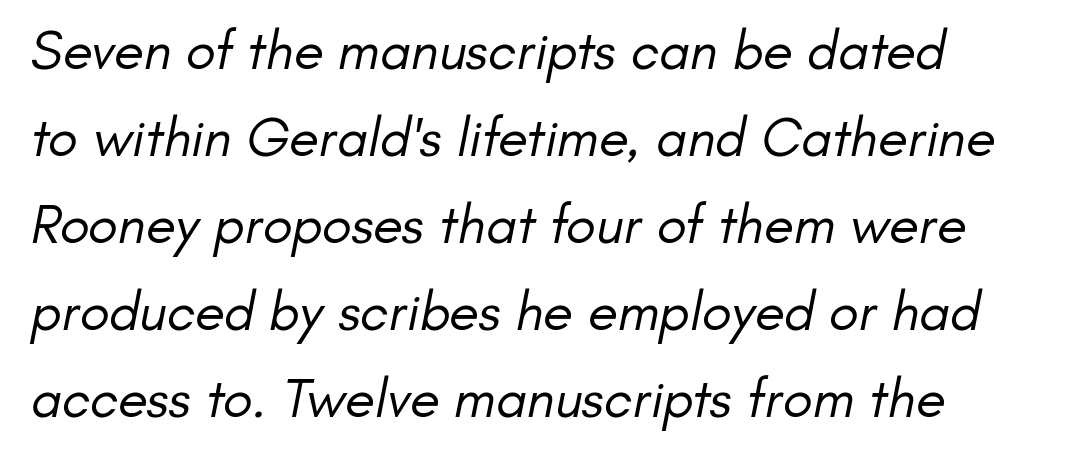
The image shows 55 px regular-weight sans-serif type; set left-aligned, normal line spacing (1.58x), normal letter spacing, not underlined; low stroke contrast and a small x-height.
